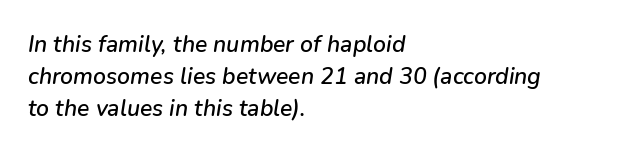
The rendering applies a slant to the glyphs. This sample uses plain, unmodified letter spacing. Which margin do the lines hug? The left one — the right edge is uneven. Quick note: underline off. The block of text has a typical density, with ordinary space between rows.
